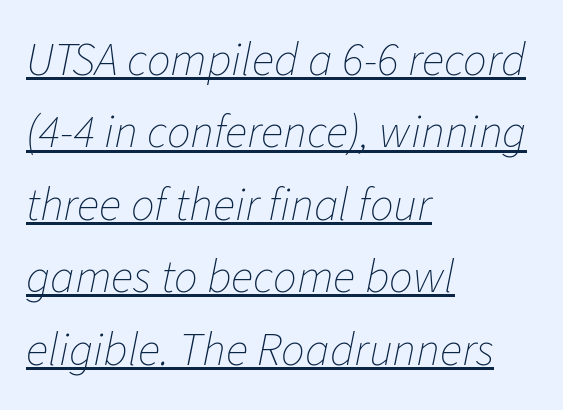
{"italic": "yes", "lean": "right", "slant_degrees": 11, "bold": "no", "weight": "thin", "width": "normal", "stroke_contrast": "low", "x_height": "medium", "monospaced": "no", "underline": "yes", "align": "left", "line_spacing": "normal", "line_spacing_ratio": 1.54, "letter_spacing": "normal", "letter_spacing_em": 0.0, "glyph_px": 47}
